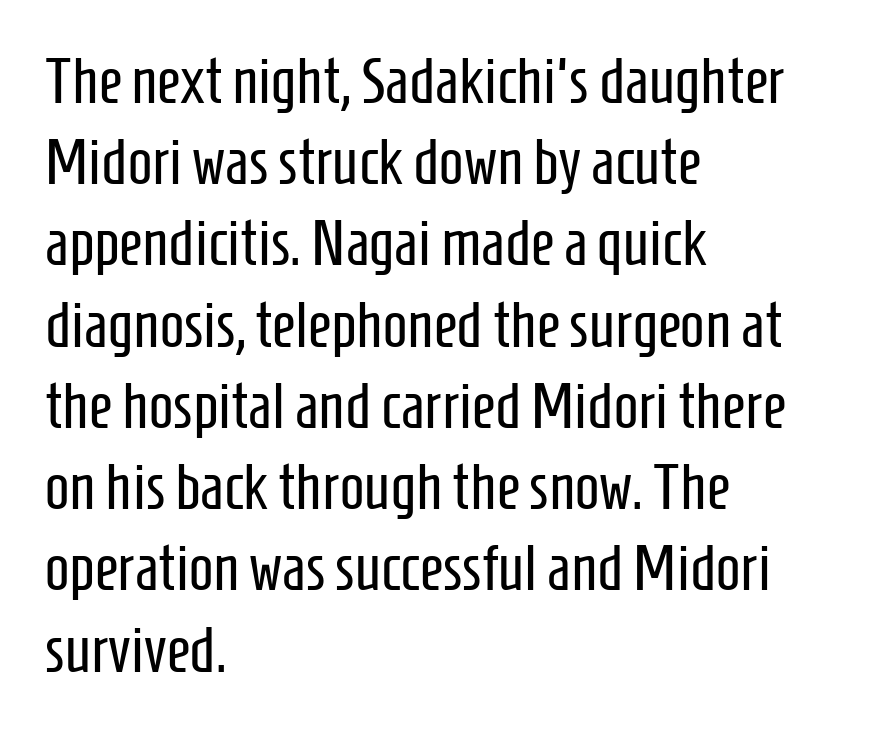
{"serif": "no", "italic": "no", "bold": "no", "weight": "regular", "width": "condensed", "stroke_contrast": "low", "x_height": "medium", "monospaced": "no", "underline": "no", "align": "left", "line_spacing": "normal", "line_spacing_ratio": 1.25, "letter_spacing": "normal", "letter_spacing_em": 0.0, "glyph_px": 65}
